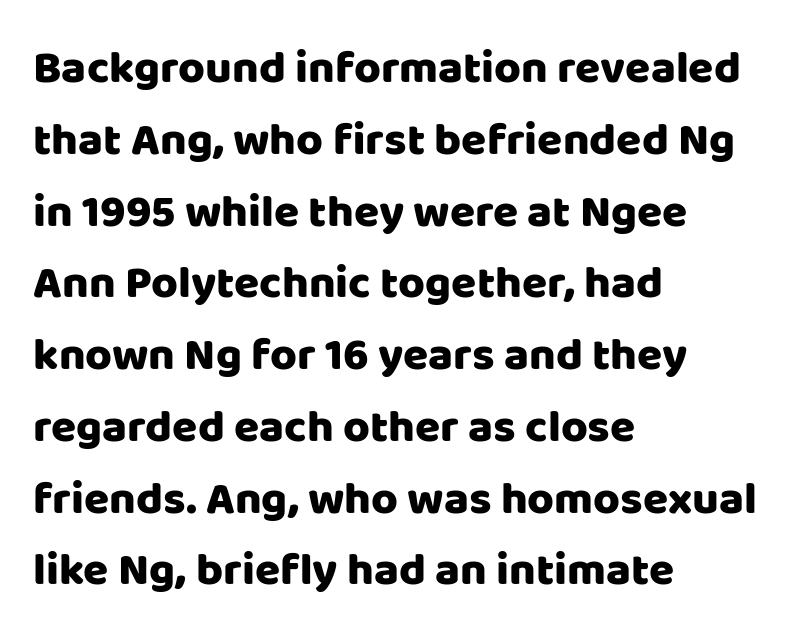
{"serif": "no", "italic": "no", "width": "normal", "stroke_contrast": "low", "x_height": "large", "monospaced": "no", "underline": "no", "align": "left", "line_spacing": "normal", "line_spacing_ratio": 1.56, "letter_spacing": "normal", "letter_spacing_em": 0.0, "glyph_px": 46}
